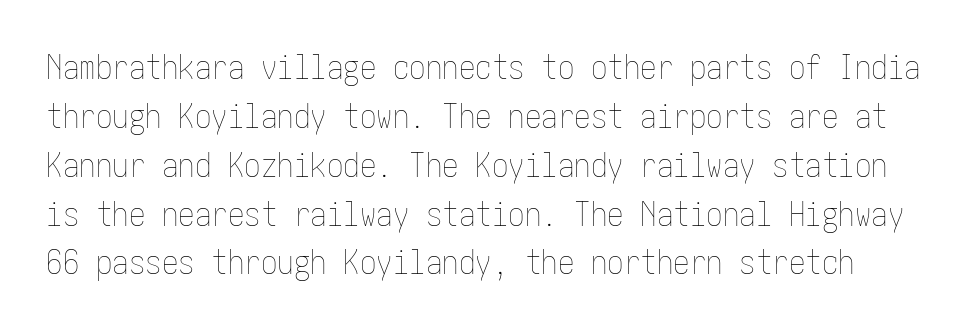
{"italic": "no", "bold": "no", "weight": "thin", "width": "condensed", "stroke_contrast": "low", "x_height": "medium", "underline": "no", "line_spacing": "normal", "line_spacing_ratio": 1.48, "letter_spacing": "normal", "letter_spacing_em": 0.0, "glyph_px": 33}
